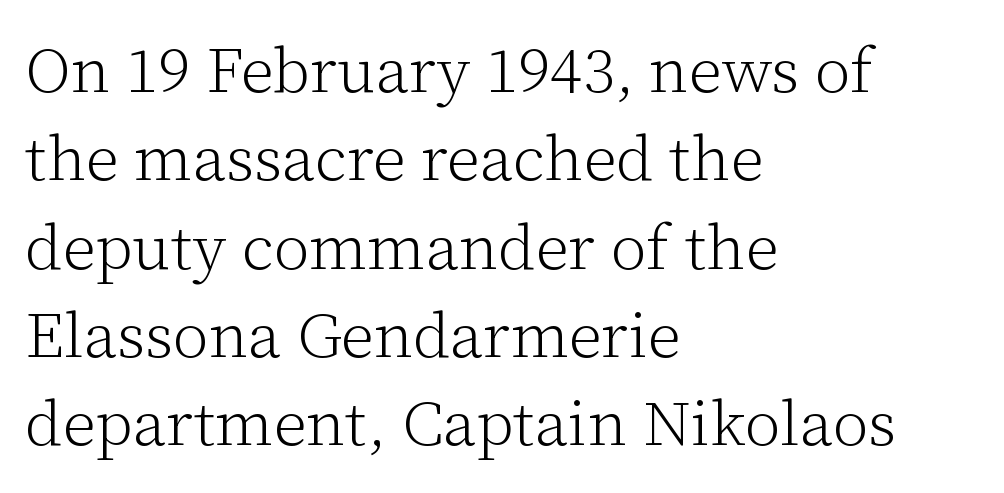
Q: Is the text bold? A: No.
Q: Is the text italic (slanted)? A: No, it is upright.
Q: Is the typeface a serif or a sans-serif typeface? A: Serif.
Q: Is the text underlined? A: No.
Q: How is the paragraph aligned? A: Left-aligned.
Q: Is the spacing between letters normal or unusually wide? A: Normal.
Q: Is the spacing between lines tight, normal or loose? A: Normal.
Q: Width (condensed, normal, or wide)? A: Normal.
Q: Stroke contrast? A: Low.
Q: x-height? A: Medium.
Q: Monospaced? A: No.
